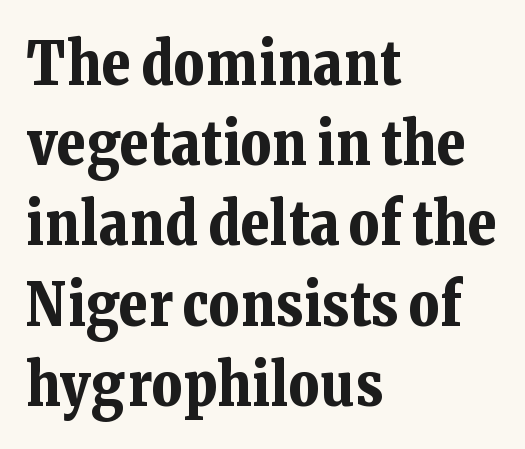
Each letter keeps its own natural width here, so spacing adapts to shape. These lines sit exactly where default settings would place them. Compared with typical body copy, the letter spacing here is the same. Check the space under the baseline: it is left empty. Horizontal alignment here is leftward, the default for most running prose. Each letter's strokes conclude with small projecting serifs.
